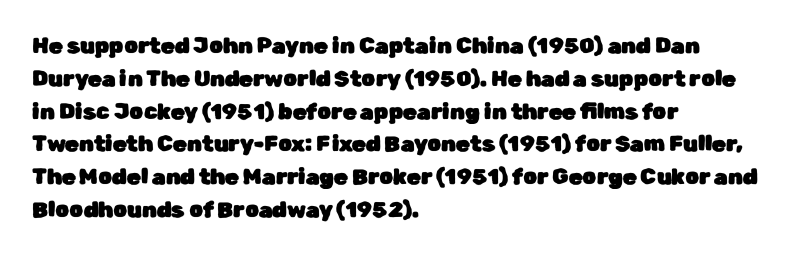
Q: Is the text italic (slanted)? A: No, it is upright.
Q: Is the text underlined? A: No.
Q: How is the paragraph aligned? A: Left-aligned.
Q: Is the spacing between letters normal or unusually wide? A: Normal.
Q: Is the spacing between lines tight, normal or loose? A: Normal.
